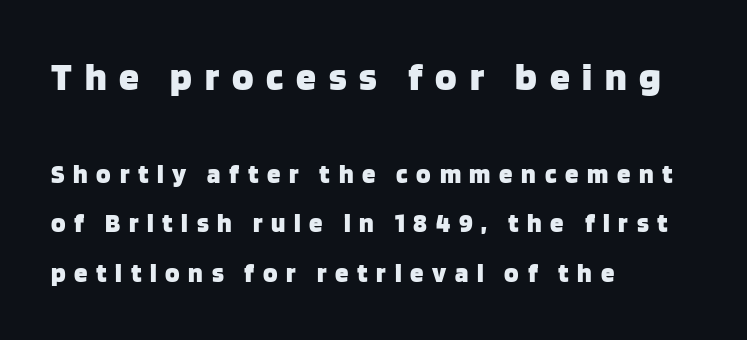
Q: Is the text bold? A: Yes.
Q: Is the text italic (slanted)? A: No, it is upright.
Q: Is the typeface a serif or a sans-serif typeface? A: Sans-serif.
Q: Is the text underlined? A: No.
Q: How is the paragraph aligned? A: Left-aligned.
Q: Is the spacing between letters normal or unusually wide? A: Unusually wide.
Q: Which block of text is set in a larger size, the first (top) or the second (bottom)? A: The first (top) one.
Q: Width (condensed, normal, or wide)? A: Normal.
Q: Stroke contrast? A: Low.
Q: x-height? A: Large.
Q: Monospaced? A: No.
